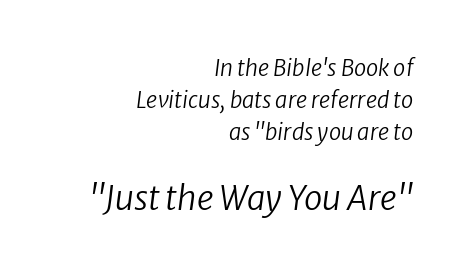
{"italic": "yes", "lean": "right", "slant_degrees": 8, "bold": "no", "weight": "regular", "width": "normal", "stroke_contrast": "low", "x_height": "medium", "monospaced": "no", "underline": "no", "align": "right", "line_spacing": "normal", "line_spacing_ratio": 1.46, "letter_spacing": "normal", "letter_spacing_em": 0.0, "larger_block": "second", "size_ratio": 1.5, "glyph_px": 33}
